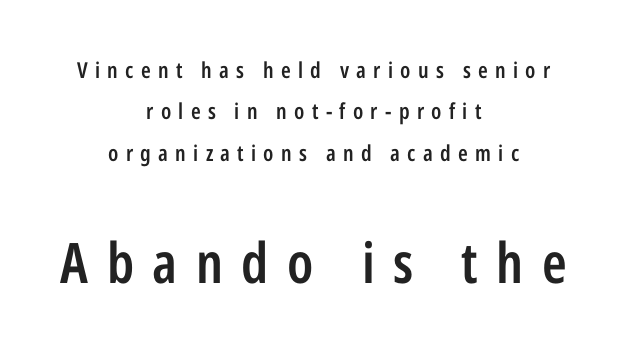
The space directly below the letters is spotless. The gaps between neighbouring characters are conspicuously large. The rendering uses natural spacing where letterforms have individual widths. Ordinary non-slanted type is in use. Strokes here are thickened, but only to semibold level.
